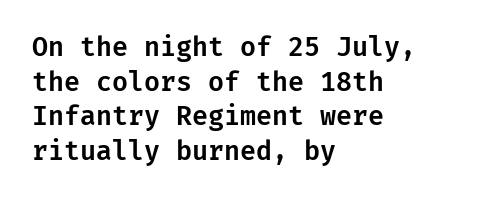
Q: Is the text italic (slanted)? A: No, it is upright.
Q: Is the text underlined? A: No.
Q: How is the paragraph aligned? A: Left-aligned.
Q: Is the spacing between letters normal or unusually wide? A: Normal.
Q: Is the spacing between lines tight, normal or loose? A: Normal.
